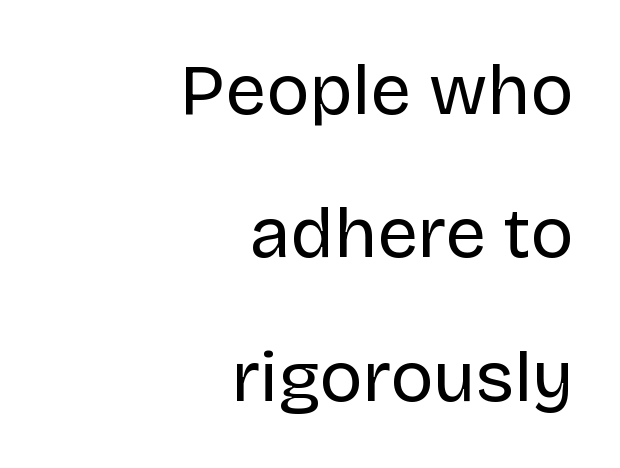
{"serif": "no", "italic": "no", "bold": "no", "weight": "regular", "width": "normal", "stroke_contrast": "low", "x_height": "large", "monospaced": "no", "underline": "no", "align": "right", "line_spacing": "loose", "line_spacing_ratio": 1.99, "letter_spacing": "normal", "letter_spacing_em": 0.0, "glyph_px": 72}
